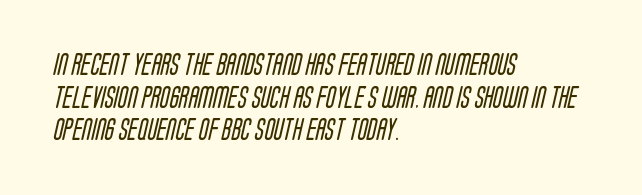
The image shows 22 px text type; set left-aligned, normal line spacing (1.48x), normal letter spacing, not underlined.
